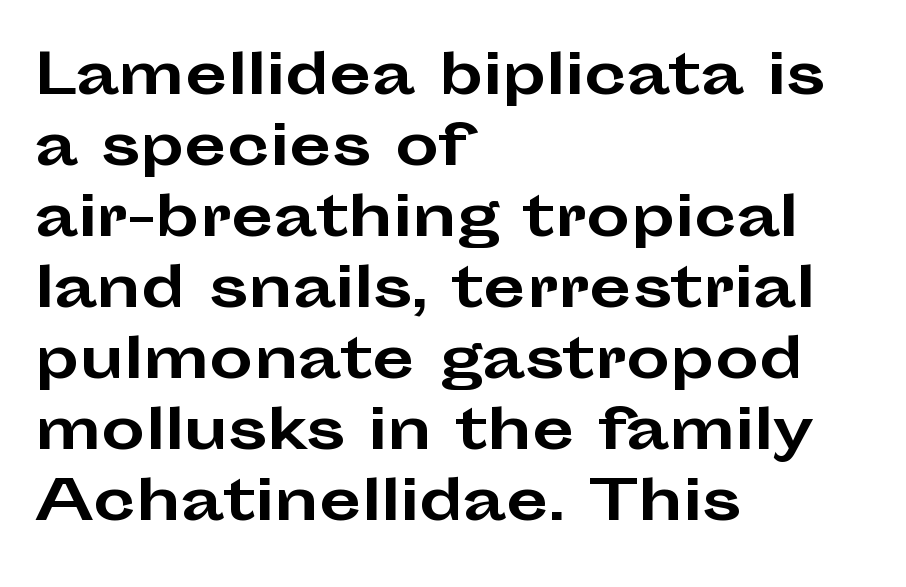
The image shows 55 px bold, wide sans-serif type, upright; set left-aligned, normal line spacing (1.29x), normal letter spacing, not underlined; low stroke contrast and a medium x-height.
